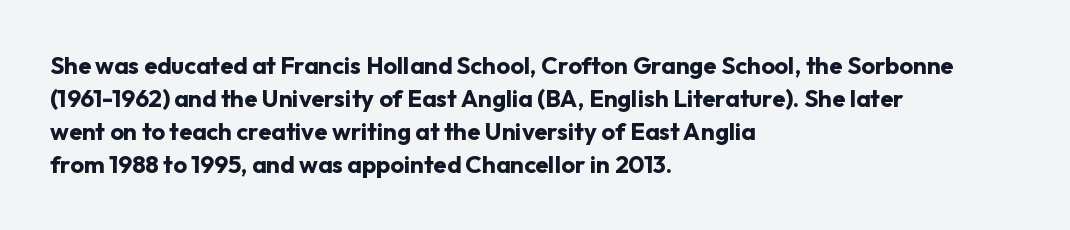
{"italic": "no", "bold": "yes", "underline": "no", "align": "left", "line_spacing": "normal", "line_spacing_ratio": 1.37, "letter_spacing": "normal", "letter_spacing_em": 0.0, "glyph_px": 24}
